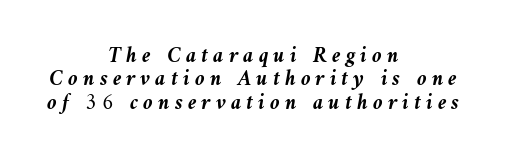
The image shows 22 px bold type, italic (leaning left); set centered, tight line spacing (1.06x), unusually wide letter spacing (+0.23 em), not underlined.
